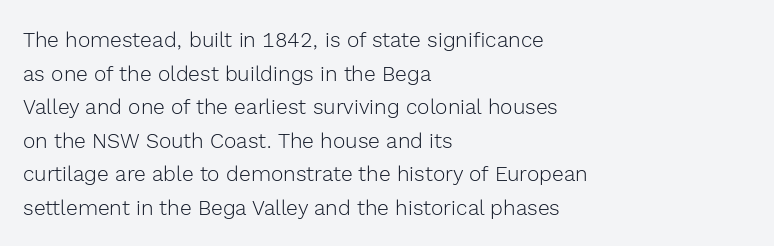
The image shows 21 px text type, upright; set left-aligned, normal line spacing (1.6x), normal letter spacing, not underlined.
